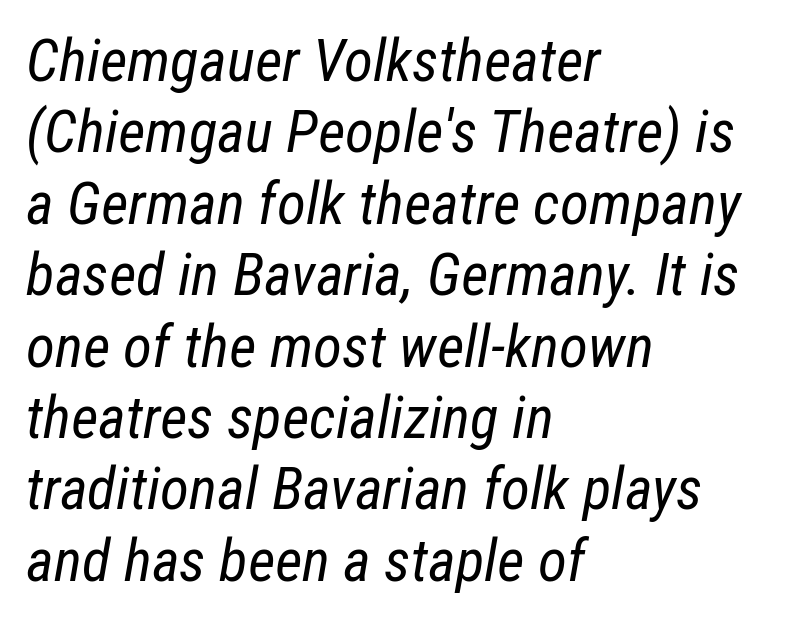
{"italic": "yes", "lean": "right", "slant_degrees": 12, "bold": "no", "weight": "regular", "width": "condensed", "stroke_contrast": "low", "x_height": "medium", "monospaced": "no", "underline": "no", "align": "left", "line_spacing_ratio": 1.21, "letter_spacing": "normal", "letter_spacing_em": 0.0, "glyph_px": 59}
